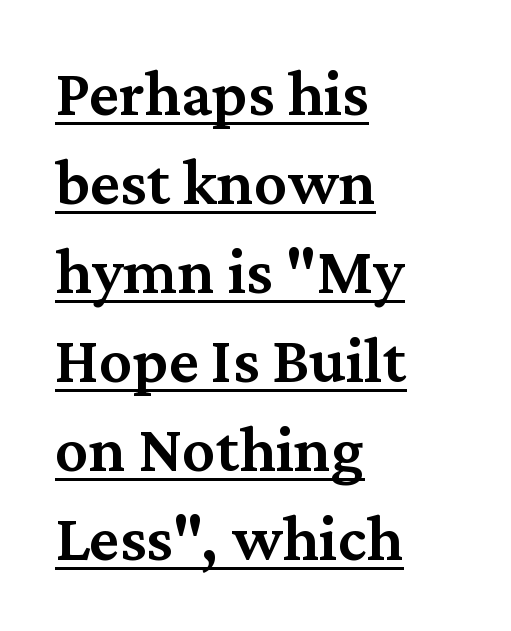
Q: Is the text bold? A: Semi-bold.
Q: Is the text italic (slanted)? A: No, it is upright.
Q: Is the typeface a serif or a sans-serif typeface? A: Serif.
Q: Is the text underlined? A: Yes.
Q: How is the paragraph aligned? A: Left-aligned.
Q: Is the spacing between letters normal or unusually wide? A: Normal.
Q: Is the spacing between lines tight, normal or loose? A: Normal.
Q: Width (condensed, normal, or wide)? A: Normal.
Q: Stroke contrast? A: Medium.
Q: x-height? A: Medium.
Q: Monospaced? A: No.
